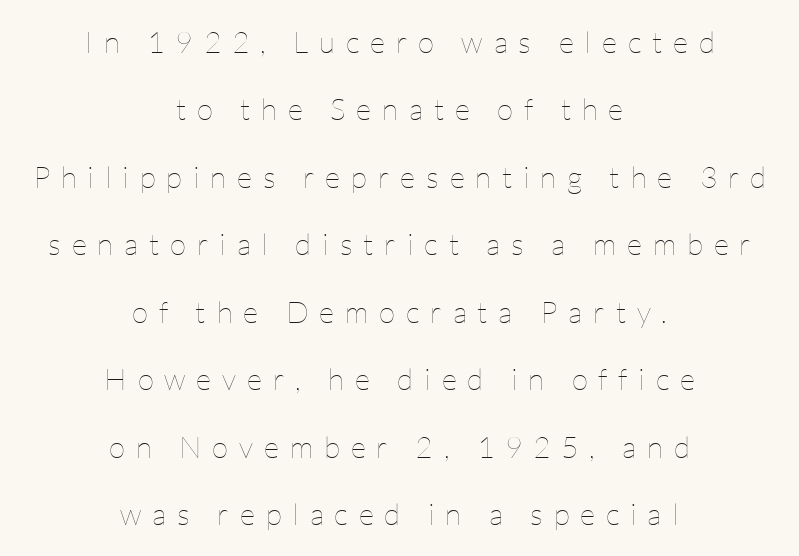
Q: Is the text bold? A: No.
Q: Is the text italic (slanted)? A: No, it is upright.
Q: Is the text underlined? A: No.
Q: How is the paragraph aligned? A: Centered.
Q: Is the spacing between letters normal or unusually wide? A: Unusually wide.
Q: Is the spacing between lines tight, normal or loose? A: Loose.
Q: Width (condensed, normal, or wide)? A: Normal.
Q: Stroke contrast? A: Low.
Q: x-height? A: Medium.
Q: Monospaced? A: No.
